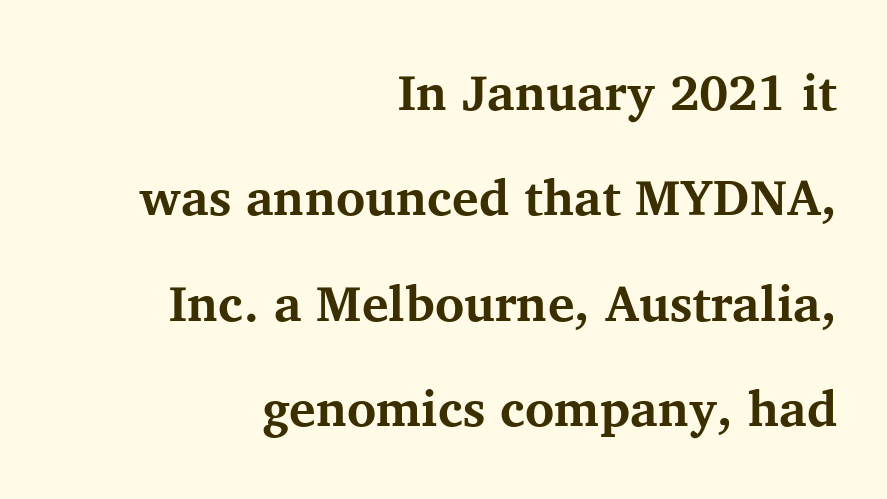
The image shows 50 px bold serif type, upright; set right-aligned, loose line spacing (2.11x), normal letter spacing, not underlined; medium stroke contrast and a medium x-height.
